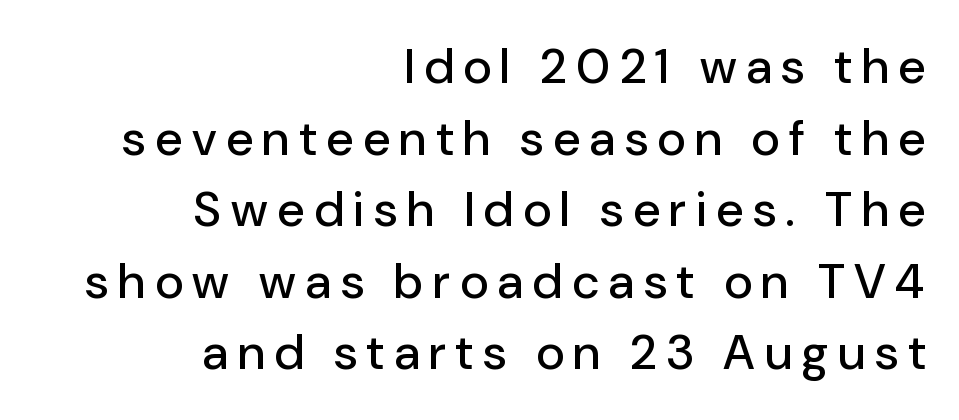
{"serif": "no", "italic": "no", "width": "normal", "stroke_contrast": "low", "x_height": "medium", "monospaced": "no", "underline": "no", "align": "right", "line_spacing": "normal", "line_spacing_ratio": 1.46, "letter_spacing": "wide", "letter_spacing_em": 0.2, "glyph_px": 49}
